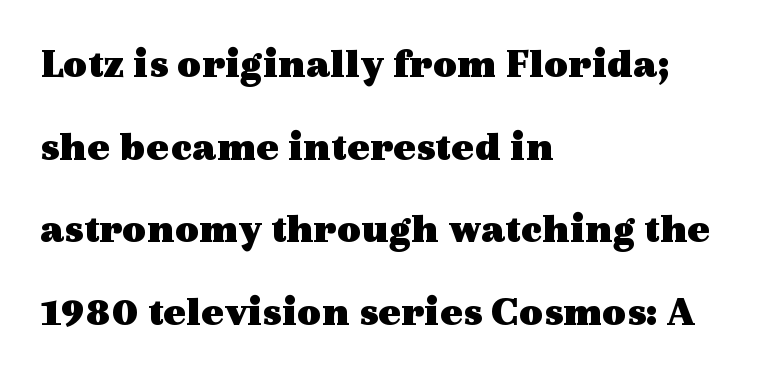
Letterform terminals end in serifs throughout the passage. The baseline area is clear. Is the letter spacing exaggerated? No — it looks like the ordinary default. Leading: increased. The setting favours the left margin, as ordinary paragraphs usually do.
